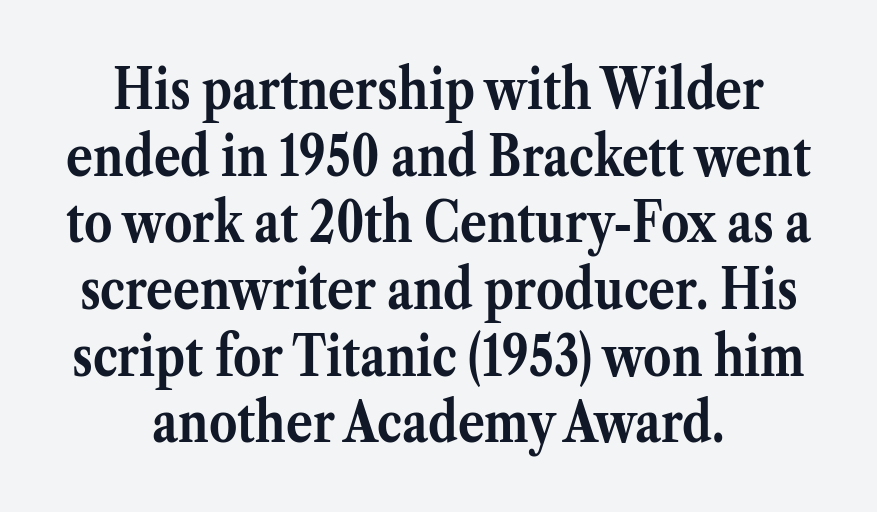
{"serif": "yes", "italic": "no", "bold": "yes", "weight": "semibold", "width": "normal", "stroke_contrast": "medium", "x_height": "medium", "monospaced": "no", "underline": "no", "align": "center", "line_spacing_ratio": 1.19, "letter_spacing": "normal", "letter_spacing_em": 0.0, "glyph_px": 56}
